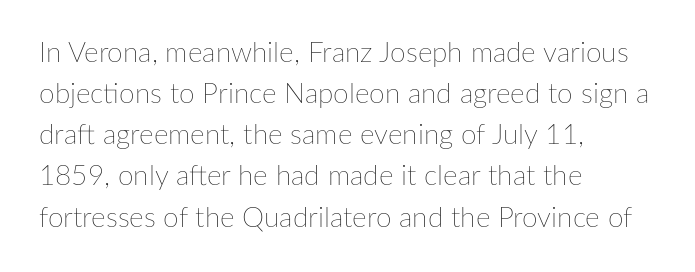
Spacing verdict: proportional, widths tailored to each character. Style check: upright. These lines are set flush left with a ragged right edge. The type is set solid horizontally, with unmodified tracking. A typesetter would call this leading conventional body-copy spacing.
